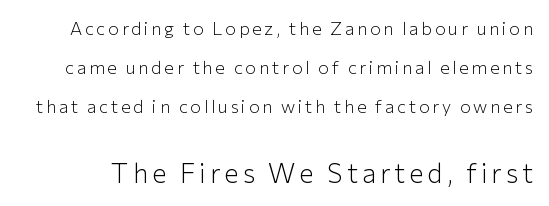
Q: Is the text bold? A: No.
Q: Is the text italic (slanted)? A: No, it is upright.
Q: Is the text underlined? A: No.
Q: Is the spacing between lines tight, normal or loose? A: Loose.
Q: Which block of text is set in a larger size, the first (top) or the second (bottom)? A: The second (bottom) one.
